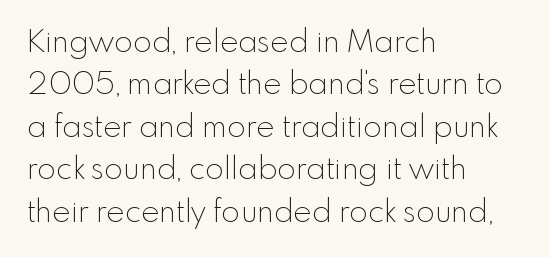
Q: Is the text bold? A: No.
Q: Is the text italic (slanted)? A: No, it is upright.
Q: Is the typeface a serif or a sans-serif typeface? A: Sans-serif.
Q: Is the text underlined? A: No.
Q: How is the paragraph aligned? A: Left-aligned.
Q: Is the spacing between letters normal or unusually wide? A: Normal.
Q: Is the spacing between lines tight, normal or loose? A: Normal.
Q: Width (condensed, normal, or wide)? A: Normal.
Q: x-height? A: Small.
Q: Monospaced? A: No.
